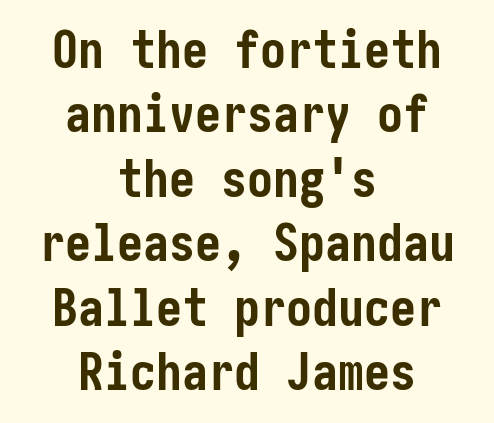
Weight check: bold — yes, fully. Reading down the block, each line starts at a different indent, mirrored at its end. When letters stand straight like this, we call the style roman or upright. Quick note: underline off.
